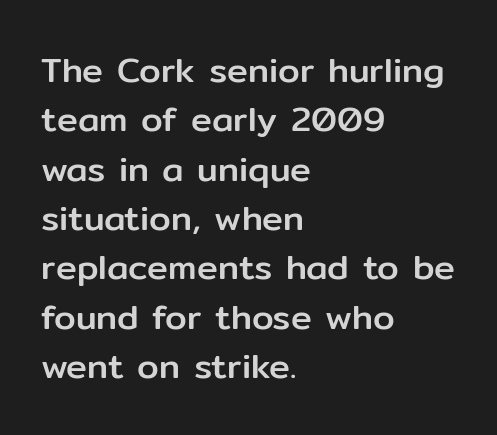
{"serif": "no", "italic": "no", "width": "normal", "stroke_contrast": "low", "x_height": "medium", "monospaced": "no", "underline": "no", "align": "left", "line_spacing": "normal", "line_spacing_ratio": 1.41, "letter_spacing": "normal", "letter_spacing_em": 0.0, "glyph_px": 35}
